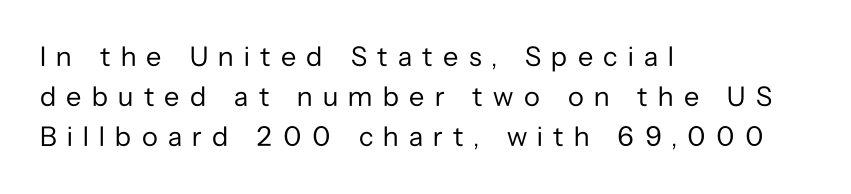
Q: Is the text bold? A: No.
Q: Is the text italic (slanted)? A: No, it is upright.
Q: Is the typeface a serif or a sans-serif typeface? A: Sans-serif.
Q: Is the text underlined? A: No.
Q: How is the paragraph aligned? A: Left-aligned.
Q: Is the spacing between letters normal or unusually wide? A: Unusually wide.
Q: Is the spacing between lines tight, normal or loose? A: Normal.
Q: Width (condensed, normal, or wide)? A: Normal.
Q: Stroke contrast? A: Low.
Q: x-height? A: Medium.
Q: Monospaced? A: No.
